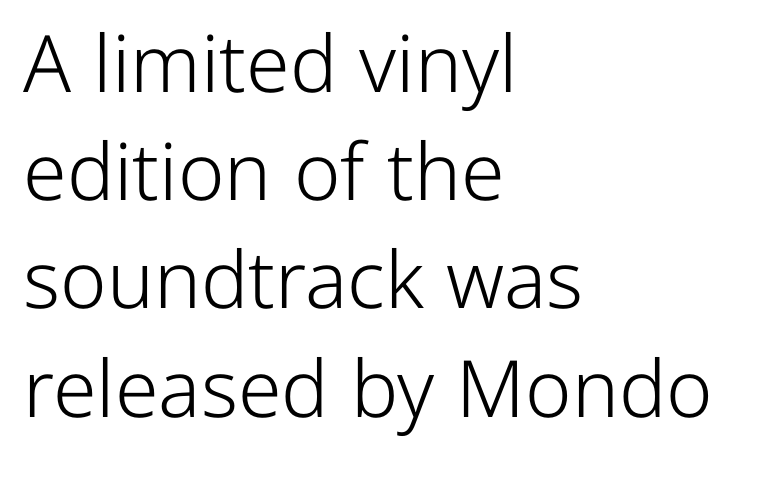
This sample has the flowing, uneven cadence of proportional lettering. Horizontal bands of white between lines are of average thickness. Classification — sans serif. The rendering anchors every line to the left-hand side. Upright lettering throughout.
